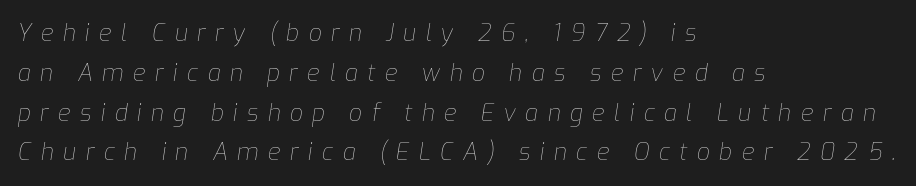
You could only call the tracking loose — the letters float apart. No letter is thick-stroked: the sample isn't bold. Where is the straight margin? On the left. Unmarked baselines from the first word to the last. Looking at the ascenders, they clearly lean.
